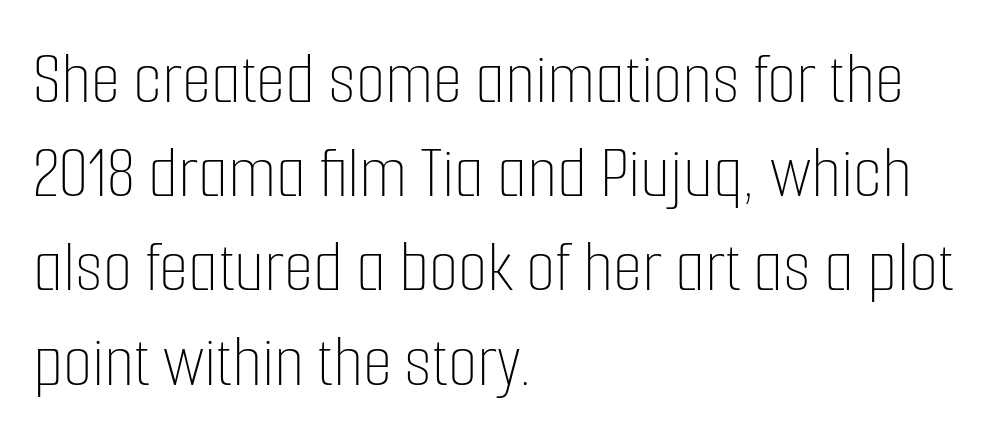
Lines of text with bare space underneath. Left-aligned paragraph, ragged on the right. These lines are rendered in a variable-pitch font. The weight tops out at a normal text grade.
